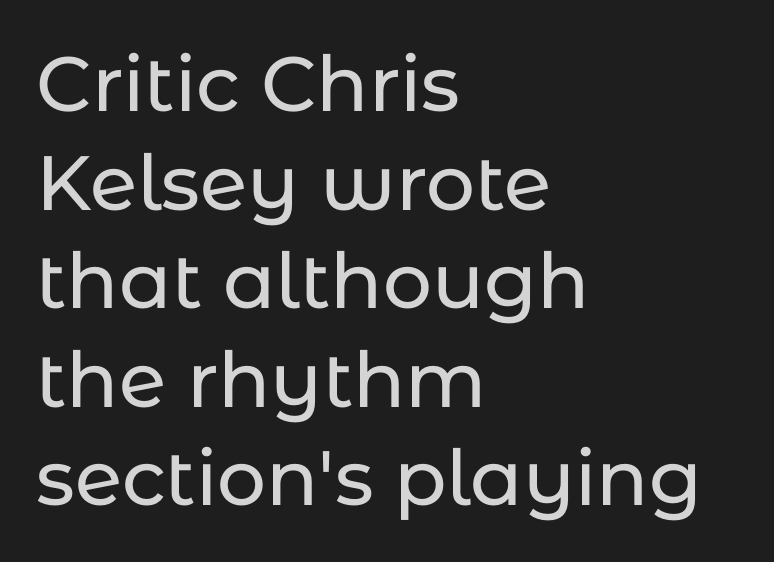
{"serif": "no", "italic": "no", "width": "normal", "stroke_contrast": "low", "x_height": "medium", "monospaced": "no", "underline": "no", "align": "left", "line_spacing": "normal", "line_spacing_ratio": 1.28, "letter_spacing": "normal", "letter_spacing_em": 0.0, "glyph_px": 77}
